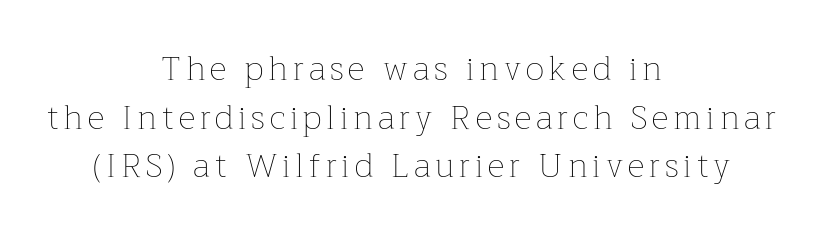
The image shows 33 px thin type, upright; set centered, normal line spacing (1.47x), not underlined; low stroke contrast and a medium x-height.
